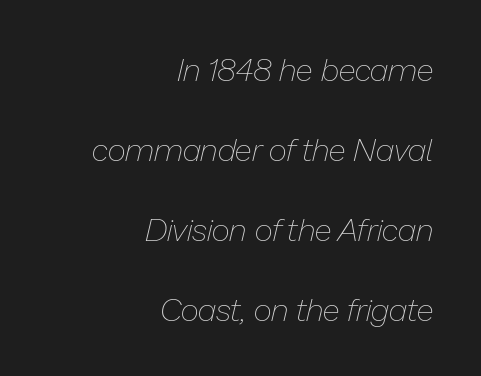
Nobody drew a line under any word here. Compared with typical paragraphs, the rows here are farther apart. Line ends are locked; line starts wander. If you drew a line through each stem, it would be angled.
